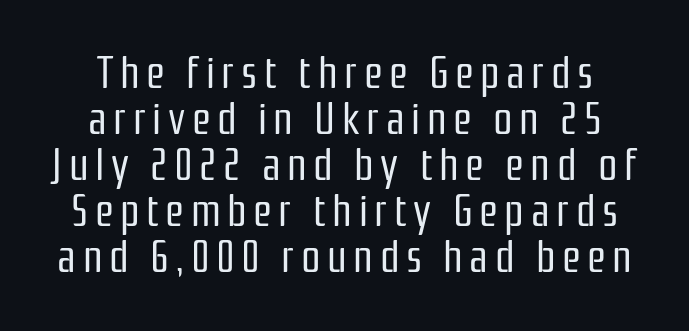
Cramped leading. Is this a heavy cut? Hardly; it is regular or lighter. To sum up the face: it is a sans, with no serifs. The letters stand upright; this is a roman face. These lines are rendered in a variable-pitch font. Quick note: underline off.
